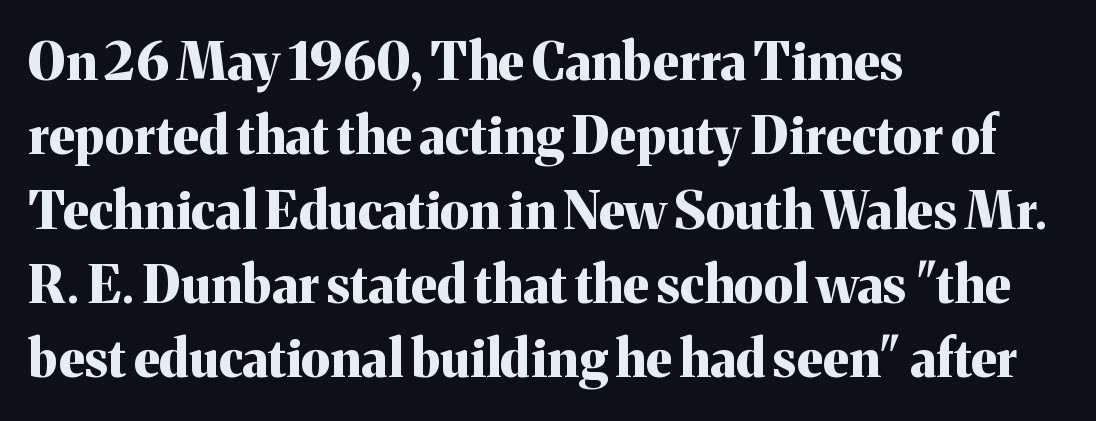
The image shows 52 px bold serif type, upright; set left-aligned, normal line spacing (1.43x), normal letter spacing, not underlined; medium stroke contrast and a medium x-height.
